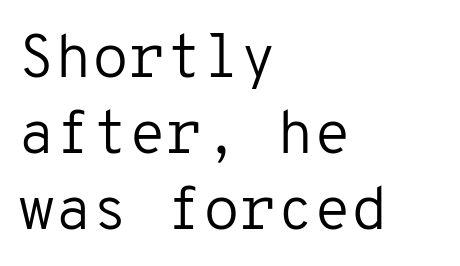
Is this a sans? Yes — the strokes have no serifs. Monospaced: the letters line up in strict vertical columns. Ordinary non-slanted type is in use. The horizontal fit of the characters is conventional and even.
